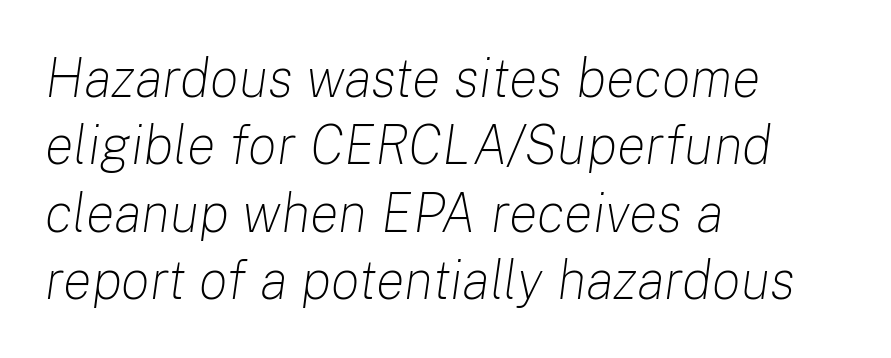
{"italic": "yes", "lean": "right", "slant_degrees": 8, "bold": "no", "weight": "light", "width": "normal", "stroke_contrast": "low", "x_height": "medium", "monospaced": "no", "underline": "no", "align": "left", "line_spacing": "normal", "line_spacing_ratio": 1.25, "letter_spacing": "normal", "letter_spacing_em": 0.0, "glyph_px": 54}
